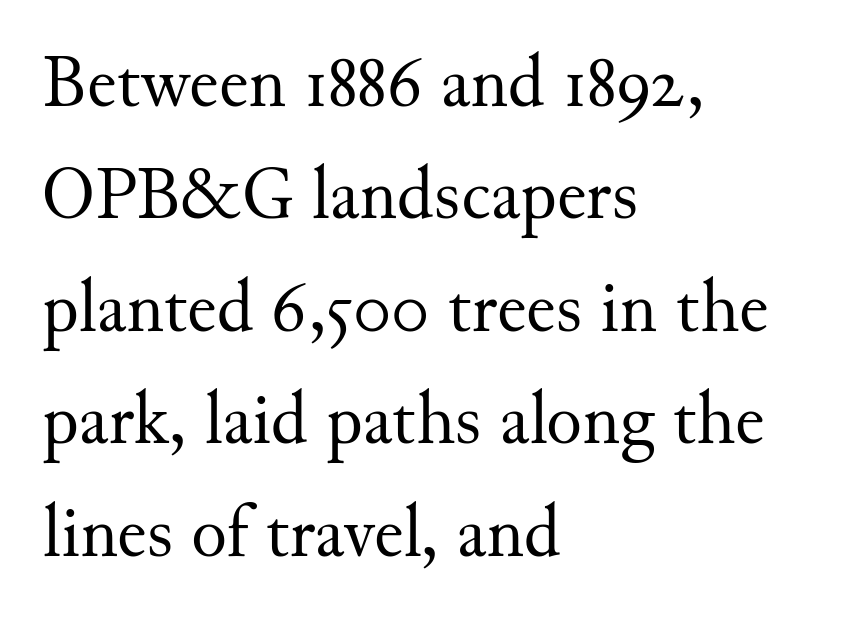
Q: Is the text bold? A: No.
Q: Is the text italic (slanted)? A: No, it is upright.
Q: Is the typeface a serif or a sans-serif typeface? A: Serif.
Q: Is the text underlined? A: No.
Q: How is the paragraph aligned? A: Left-aligned.
Q: Is the spacing between letters normal or unusually wide? A: Normal.
Q: Is the spacing between lines tight, normal or loose? A: Normal.
Q: Width (condensed, normal, or wide)? A: Normal.
Q: Stroke contrast? A: Medium.
Q: x-height? A: Small.
Q: Monospaced? A: No.
